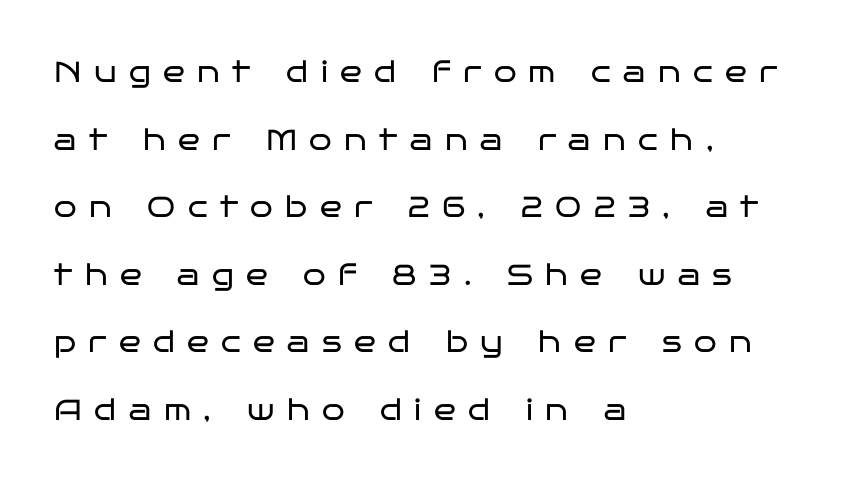
The image shows 29 px regular-weight, wide sans-serif type, upright; set left-aligned, loose line spacing (2.33x), unusually wide letter spacing (+0.43 em), not underlined; low stroke contrast and a large x-height.
